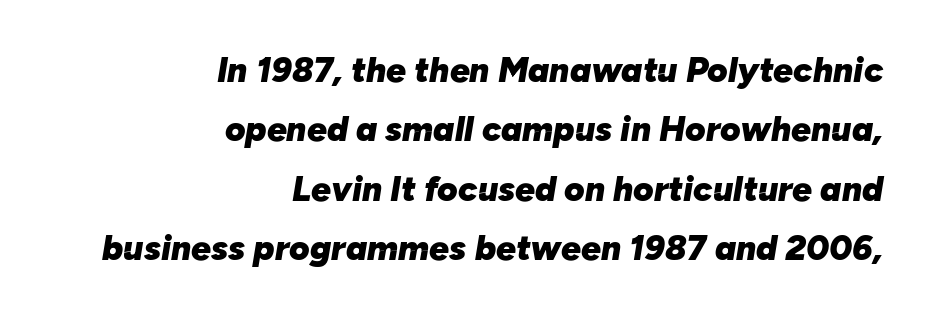
Q: Is the text bold? A: Yes.
Q: Is the text italic (slanted)? A: Yes, it leans right by about 10 degrees.
Q: Is the text underlined? A: No.
Q: How is the paragraph aligned? A: Right-aligned.
Q: Is the spacing between letters normal or unusually wide? A: Normal.
Q: Is the spacing between lines tight, normal or loose? A: Normal.
Q: Width (condensed, normal, or wide)? A: Normal.
Q: Stroke contrast? A: Low.
Q: x-height? A: Medium.
Q: Monospaced? A: No.
